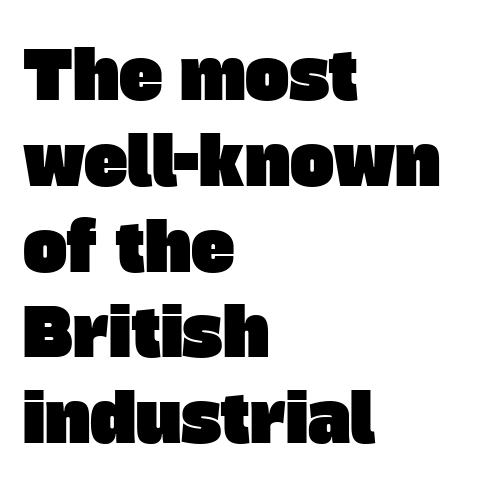
The image shows 66 px sans-serif type; set left-aligned, normal line spacing (1.3x), normal letter spacing, not underlined; low stroke contrast and a large x-height.
